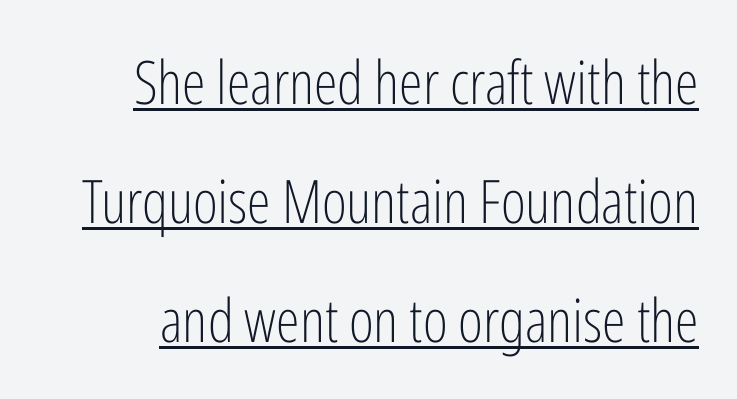
The image shows 60 px light, condensed sans-serif type, upright; set loose line spacing (1.98x), normal letter spacing, underlined; low stroke contrast and a medium x-height.
